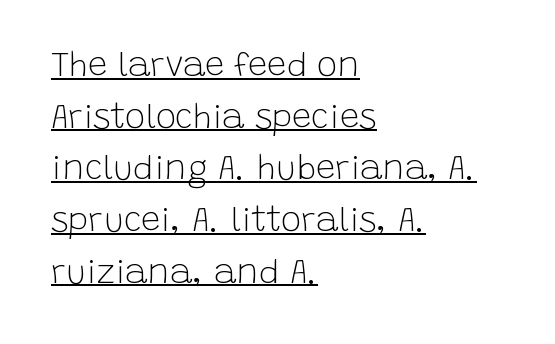
Q: Is the text bold? A: No.
Q: Is the text italic (slanted)? A: No, it is upright.
Q: Is the typeface a serif or a sans-serif typeface? A: Sans-serif.
Q: Is the text underlined? A: Yes.
Q: How is the paragraph aligned? A: Left-aligned.
Q: Is the spacing between letters normal or unusually wide? A: Normal.
Q: Is the spacing between lines tight, normal or loose? A: Normal.
Q: Width (condensed, normal, or wide)? A: Normal.
Q: Stroke contrast? A: Low.
Q: x-height? A: Large.
Q: Monospaced? A: No.
